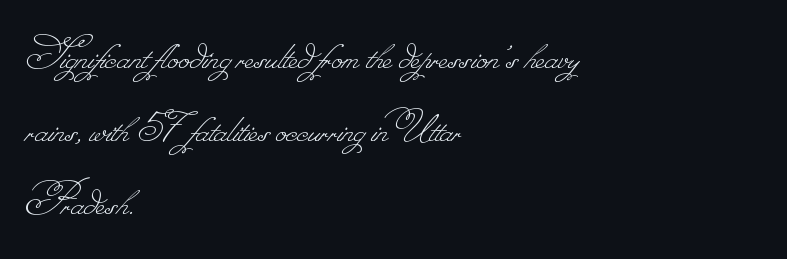
Visually the block forms a straight wall on the left and a jagged coastline on the right. Honestly, the letter spacing is just normal — you wouldn't notice it. Proportional: the letters do not fall into vertical columns. Horizontal bands of white between lines are of average thickness. The baseline area is clear. The strokes carry an ordinary text weight at most.
